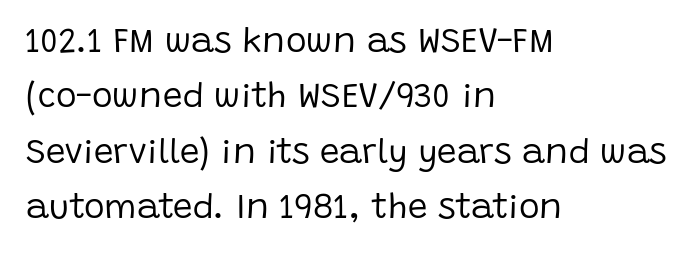
The type family on display is of the sans-serif kind. These lines were composed using upright roman letters. The type is set solid horizontally, with unmodified tracking. Compared with a centered layout, this one pins lines to the left instead. The passage shown is not bold in any degree.
